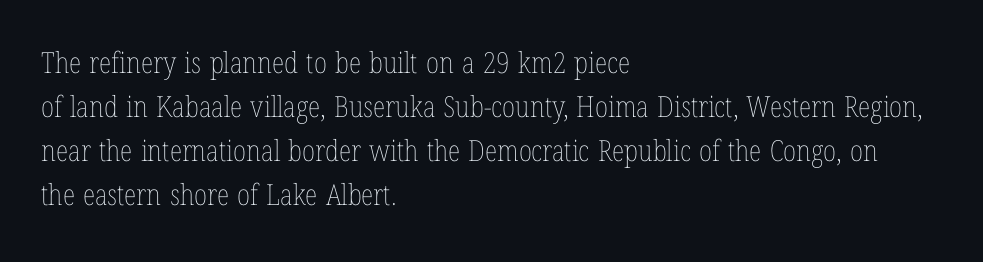
Characters remain perfectly vertical along every line. Weight class: somewhere from thin through regular. All the whitespace from short lines collects on the right. The horizontal fit of the characters is conventional and even.
